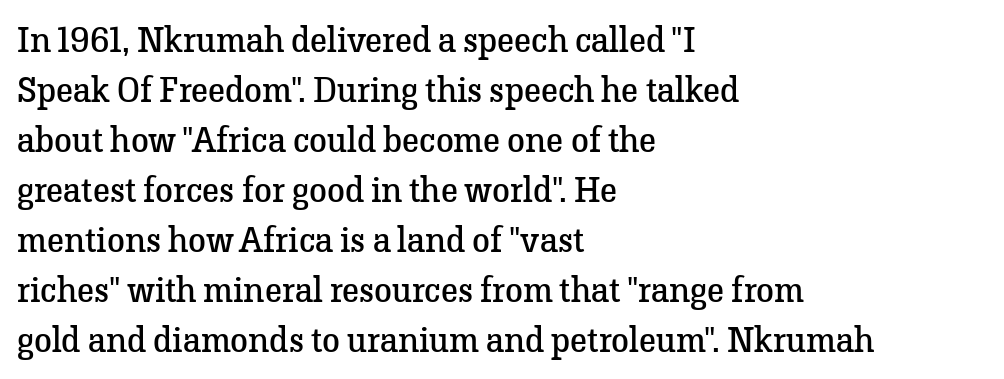
{"serif": "yes", "italic": "no", "bold": "no", "weight": "regular", "width": "normal", "stroke_contrast": "low", "x_height": "medium", "monospaced": "no", "underline": "no", "align": "left", "line_spacing": "normal", "line_spacing_ratio": 1.39, "letter_spacing": "normal", "letter_spacing_em": 0.0, "glyph_px": 36}
